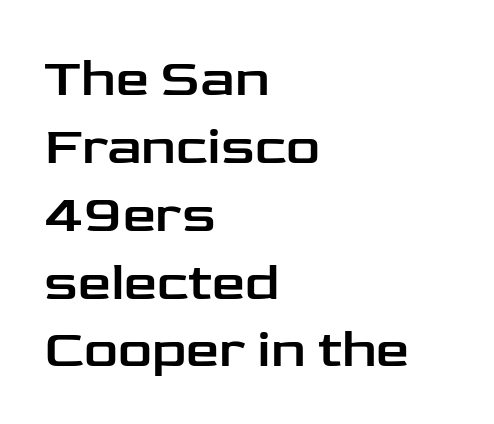
What stands out about the letter spacing? Nothing — it is the standard amount. No word sits above an underline. Observe the absence of serifs on each vertical stroke in this sample. Each letter keeps its own natural width here, so spacing adapts to shape.
